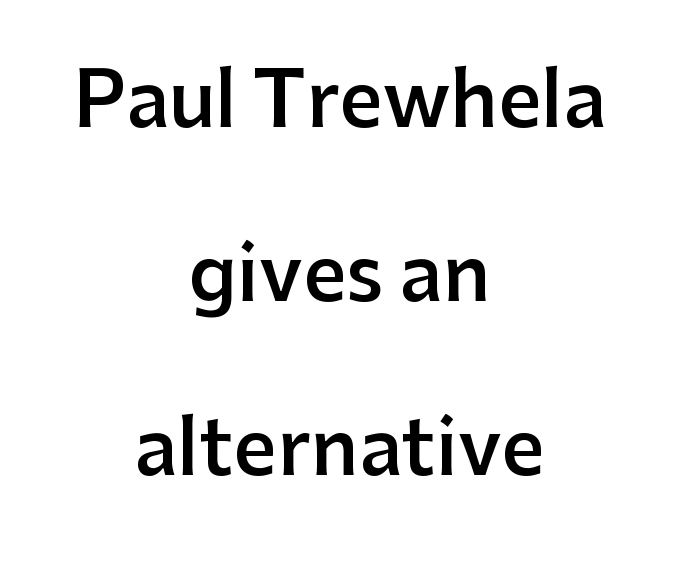
{"serif": "no", "italic": "no", "bold": "semi", "weight": "semibold", "width": "normal", "stroke_contrast": "low", "x_height": "medium", "monospaced": "no", "underline": "no", "align": "center", "line_spacing": "loose", "line_spacing_ratio": 2.29, "letter_spacing": "normal", "letter_spacing_em": 0.0, "glyph_px": 76}
